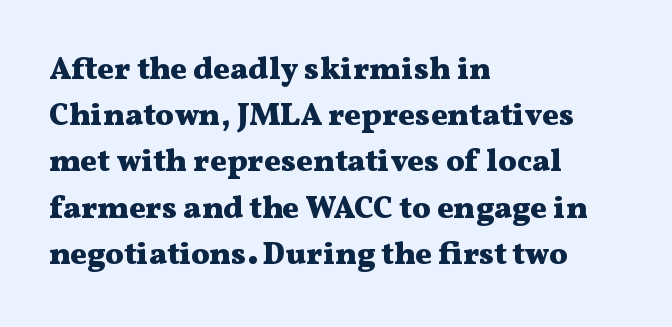
Q: Is the text bold? A: Yes.
Q: Is the text italic (slanted)? A: No, it is upright.
Q: Is the typeface a serif or a sans-serif typeface? A: Serif.
Q: Is the text underlined? A: No.
Q: How is the paragraph aligned? A: Left-aligned.
Q: Is the spacing between letters normal or unusually wide? A: Normal.
Q: Is the spacing between lines tight, normal or loose? A: Normal.
Q: Width (condensed, normal, or wide)? A: Wide.
Q: Stroke contrast? A: Medium.
Q: x-height? A: Medium.
Q: Monospaced? A: No.
